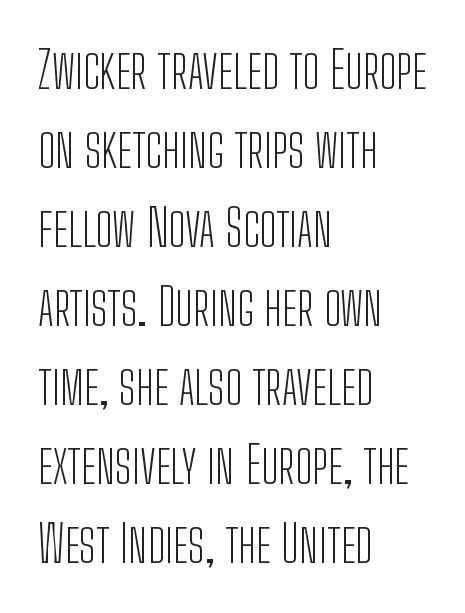
The image shows 51 px light, condensed sans-serif type, upright; set left-aligned, normal line spacing (1.55x), normal letter spacing, not underlined; low stroke contrast and a medium x-height.
